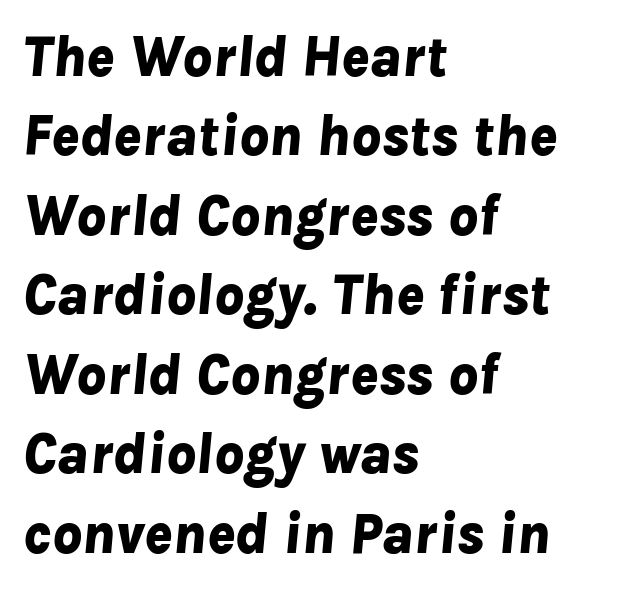
{"italic": "yes", "lean": "right", "slant_degrees": 8, "bold": "yes", "weight": "bold", "width": "normal", "stroke_contrast": "low", "x_height": "medium", "monospaced": "no", "underline": "no", "align": "left", "line_spacing": "normal", "line_spacing_ratio": 1.37, "letter_spacing": "normal", "letter_spacing_em": 0.0, "glyph_px": 58}
